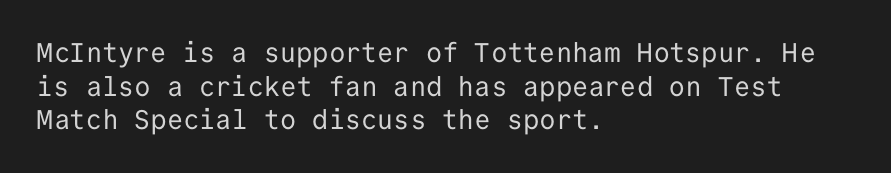
Q: Is the text bold? A: No.
Q: Is the text italic (slanted)? A: No, it is upright.
Q: Is the text underlined? A: No.
Q: How is the paragraph aligned? A: Left-aligned.
Q: Is the spacing between letters normal or unusually wide? A: Normal.
Q: Is the spacing between lines tight, normal or loose? A: Normal.
